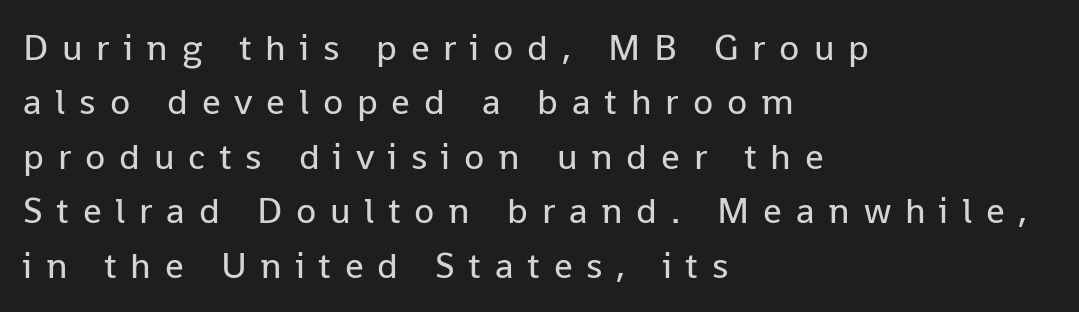
{"serif": "no", "italic": "no", "bold": "no", "weight": "regular", "width": "normal", "stroke_contrast": "low", "x_height": "medium", "monospaced": "no", "underline": "no", "align": "left", "line_spacing": "normal", "line_spacing_ratio": 1.47, "letter_spacing": "wide", "letter_spacing_em": 0.37, "glyph_px": 37}
